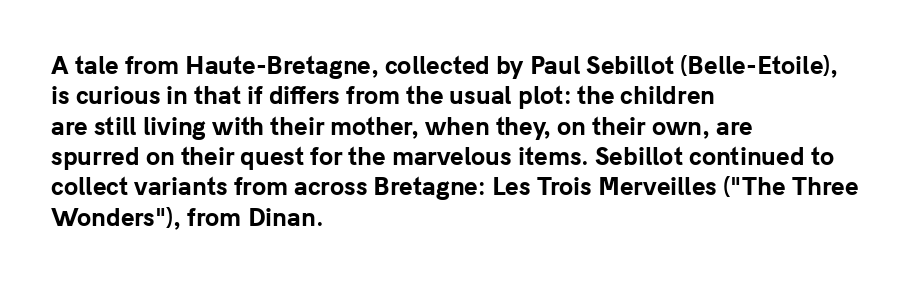
The image shows 23 px bold type, upright; set left-aligned, normal line spacing (1.32x), normal letter spacing, not underlined.
